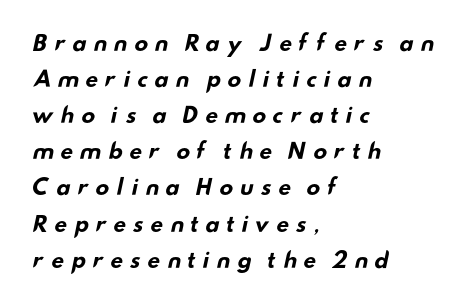
The image shows 21 px bold type; set left-aligned, line spacing 1.72x, unusually wide letter spacing (+0.27 em), not underlined.
